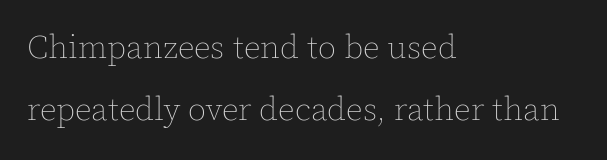
{"italic": "no", "bold": "no", "weight": "thin", "width": "normal", "x_height": "medium", "monospaced": "no", "underline": "no", "align": "left", "line_spacing_ratio": 1.89, "letter_spacing": "normal", "letter_spacing_em": 0.0, "glyph_px": 33}
